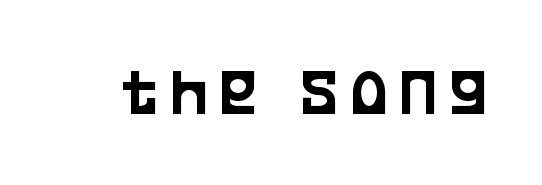
The image shows 69 px condensed sans-serif type, upright; set not underlined; low stroke contrast and a large x-height.
